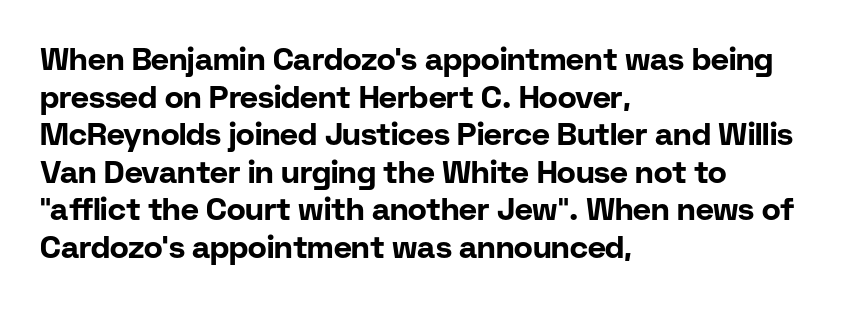
The image shows 31 px bold sans-serif type, upright; set left-aligned, line spacing 1.21x, normal letter spacing, not underlined; low stroke contrast and a medium x-height.
